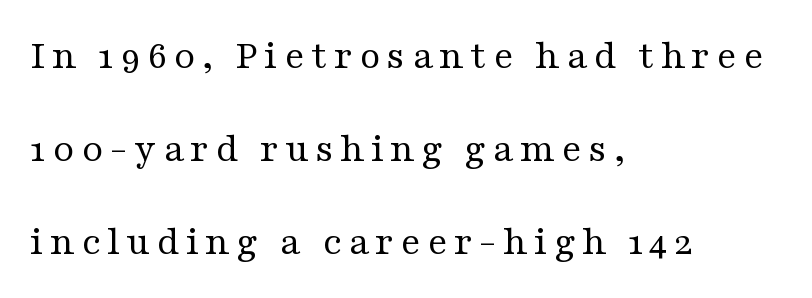
Q: Is the text bold? A: No.
Q: Is the text italic (slanted)? A: No, it is upright.
Q: Is the typeface a serif or a sans-serif typeface? A: Serif.
Q: Is the text underlined? A: No.
Q: How is the paragraph aligned? A: Left-aligned.
Q: Is the spacing between lines tight, normal or loose? A: Loose.
Q: Width (condensed, normal, or wide)? A: Wide.
Q: Stroke contrast? A: Medium.
Q: x-height? A: Medium.
Q: Monospaced? A: No.
